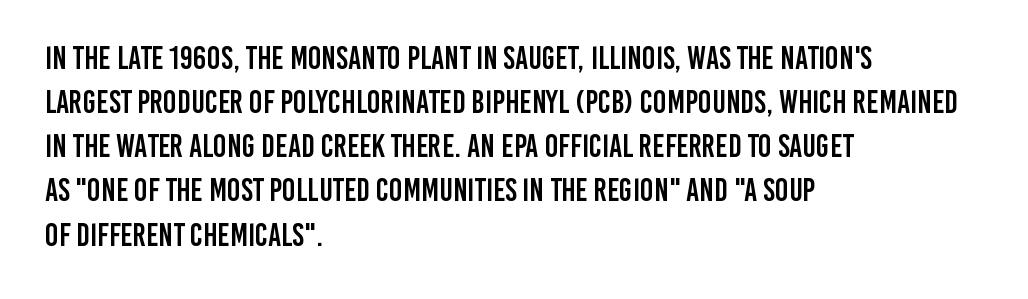
The image shows 32 px condensed sans-serif type, upright; set left-aligned, normal line spacing (1.38x), normal letter spacing, not underlined; low stroke contrast and a large x-height.
